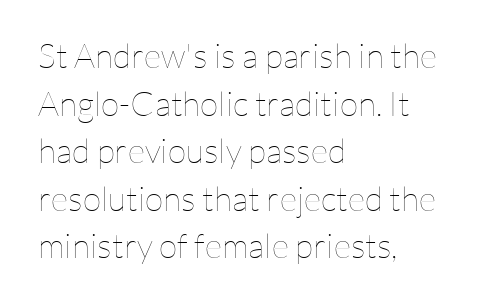
{"italic": "no", "bold": "no", "weight": "thin", "width": "normal", "stroke_contrast": "low", "x_height": "medium", "monospaced": "no", "underline": "no", "align": "left", "line_spacing": "normal", "line_spacing_ratio": 1.4, "letter_spacing": "normal", "letter_spacing_em": 0.0, "glyph_px": 34}
